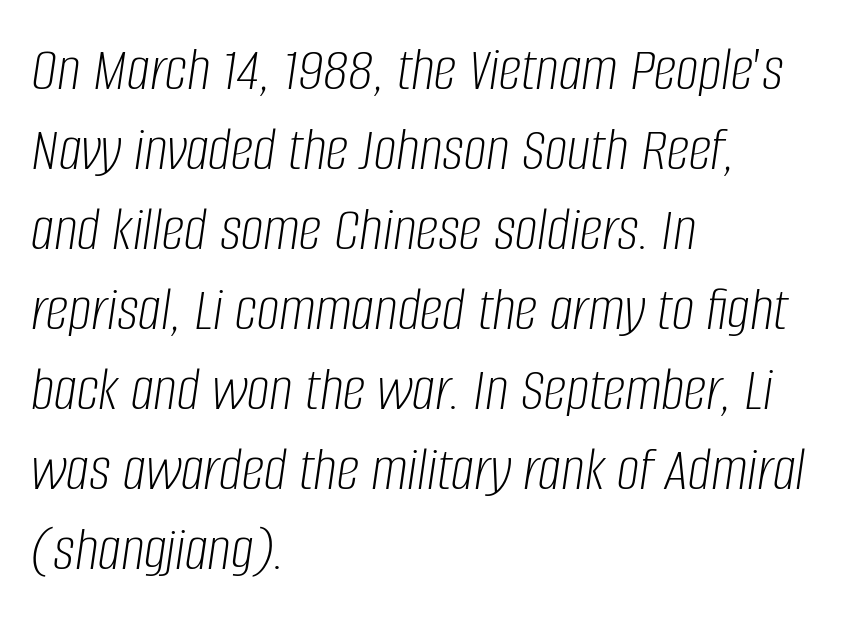
In terms of posture, this sample is oblique. These lines keep a tight, regular rhythm from letter to letter. The specimen omits any rule beneath the text block's lines. These lines are rendered in a variable-pitch font. A normal amount of white space separates one row of letters from the next. Counters stay open thanks to moderate or lighter strokes.
